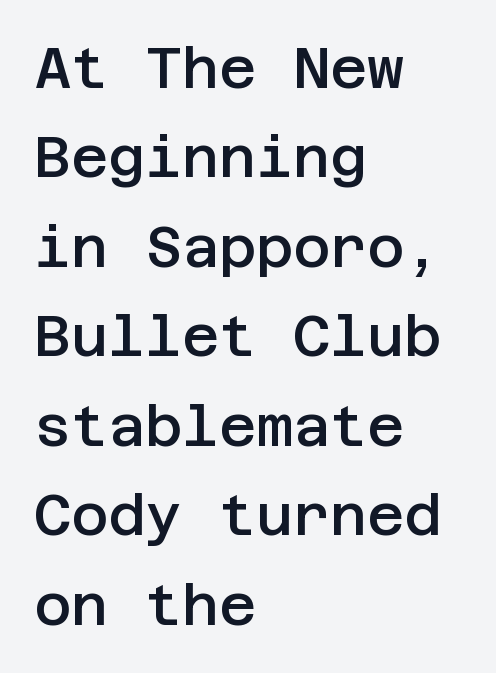
Q: Is the text bold? A: Semi-bold.
Q: Is the text italic (slanted)? A: No, it is upright.
Q: Is the typeface a serif or a sans-serif typeface? A: Sans-serif.
Q: Is the text underlined? A: No.
Q: How is the paragraph aligned? A: Left-aligned.
Q: Is the spacing between letters normal or unusually wide? A: Normal.
Q: Is the spacing between lines tight, normal or loose? A: Normal.
Q: Width (condensed, normal, or wide)? A: Normal.
Q: Stroke contrast? A: Low.
Q: x-height? A: Large.
